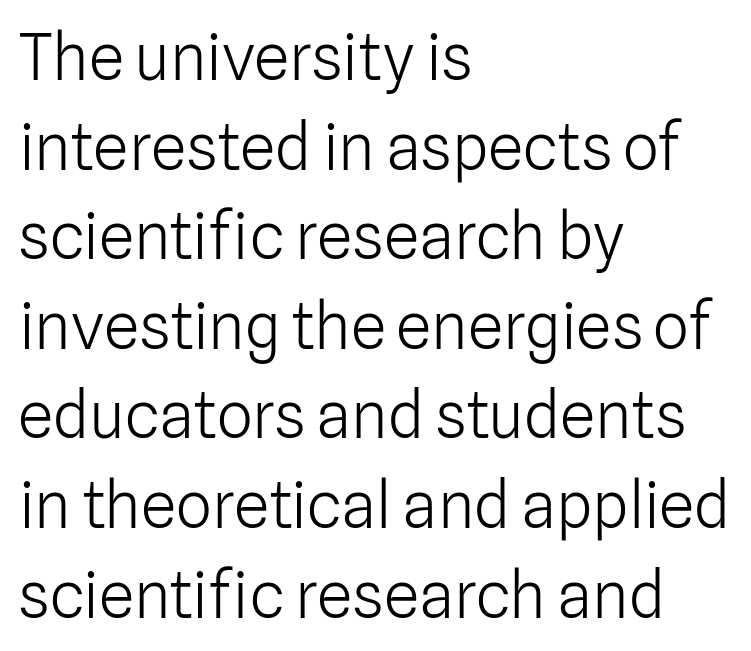
Anything drawn beneath the words? Only blank space. Grotesque or geometric, the face here clearly has no serifs. Honestly, the letter spacing is just normal — you wouldn't notice it. No letter is thick-stroked: the sample isn't bold. Think of a printed novel: that variable character pitch is what you see here.
